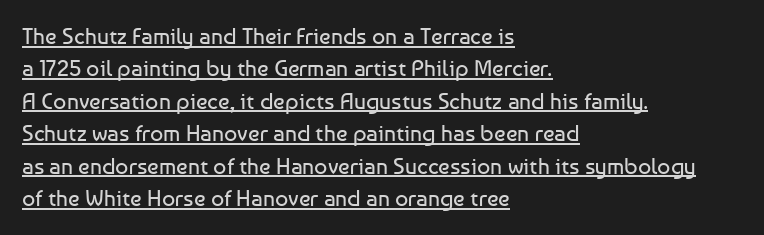
{"italic": "no", "bold": "no", "underline": "yes", "align": "left", "line_spacing": "normal", "line_spacing_ratio": 1.41, "letter_spacing": "normal", "letter_spacing_em": 0.0, "glyph_px": 23}
